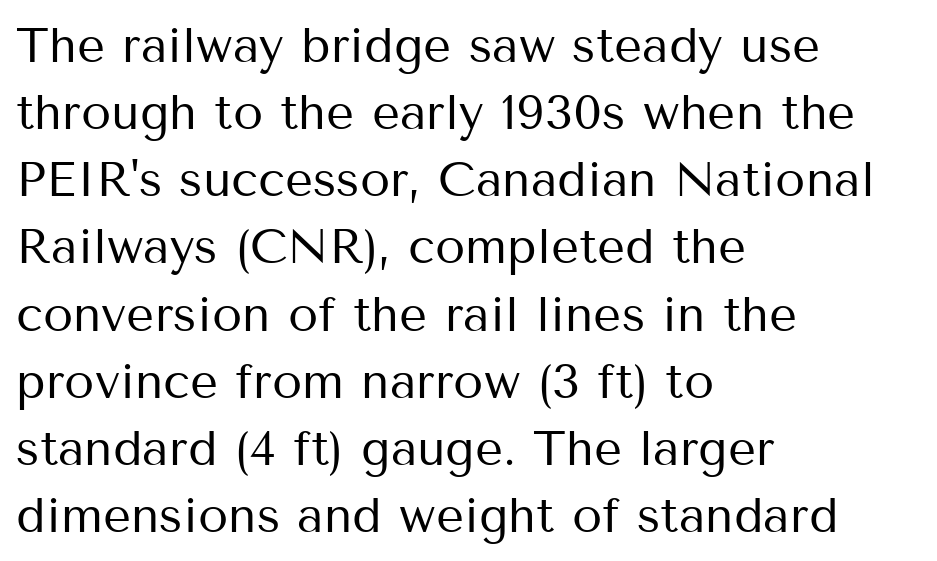
Horizontal bands of white between lines are of average thickness. These lines are composed in type without serifs. Each letter keeps its own natural width here, so spacing adapts to shape. Weight: regular or lighter. Style check: upright.
